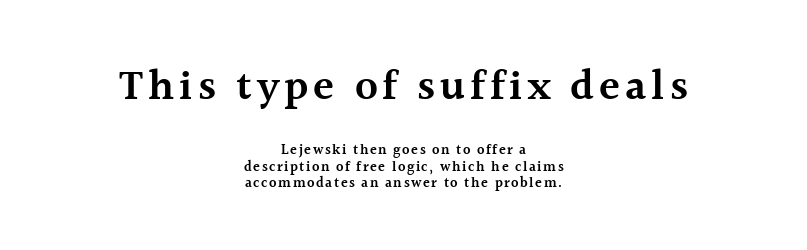
The image shows 43 px semibold serif type, upright; set centered, line spacing 1.18x, not underlined; the first (top) block is 3.07x larger; a medium x-height.
